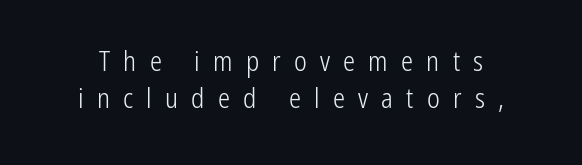
Vertical spacing — default. The baseline area is clear. Compared with typical body copy, the letter spacing here is much looser. Stroke mass is kept to a normal reading level or below.
